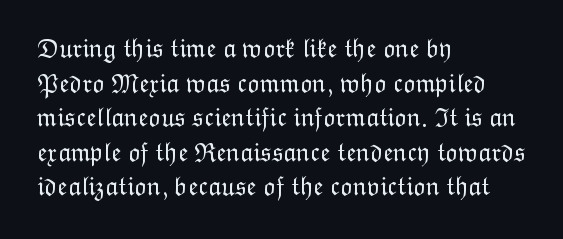
{"italic": "no", "bold": "no", "underline": "no", "align": "left", "line_spacing": "normal", "line_spacing_ratio": 1.33, "letter_spacing": "normal", "letter_spacing_em": 0.0, "glyph_px": 26}
